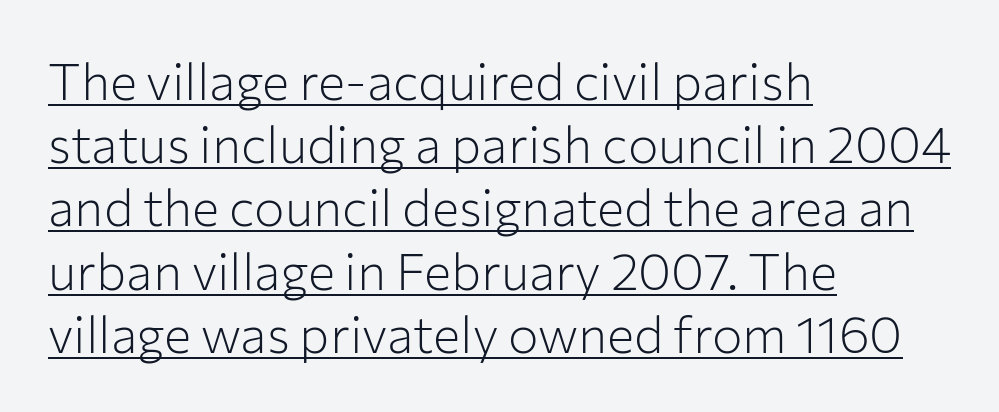
{"serif": "no", "italic": "no", "bold": "no", "weight": "light", "width": "normal", "stroke_contrast": "low", "x_height": "medium", "monospaced": "no", "underline": "yes", "align": "left", "line_spacing_ratio": 1.24, "letter_spacing": "normal", "letter_spacing_em": 0.0, "glyph_px": 51}
